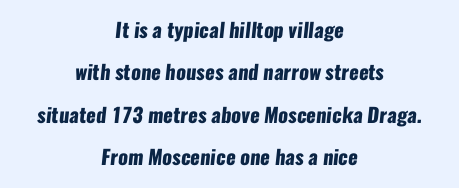
{"bold": "yes", "underline": "no", "align": "center", "line_spacing": "loose", "line_spacing_ratio": 2.12, "letter_spacing": "normal", "letter_spacing_em": 0.0, "glyph_px": 20}
